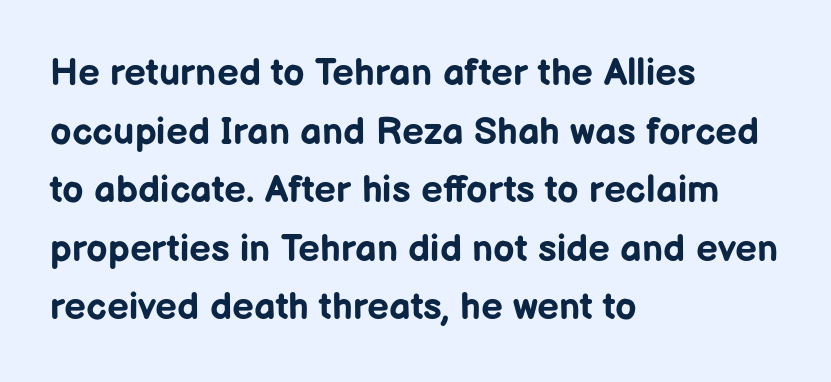
Q: Is the text bold? A: Yes.
Q: Is the text italic (slanted)? A: No, it is upright.
Q: Is the typeface a serif or a sans-serif typeface? A: Sans-serif.
Q: Is the text underlined? A: No.
Q: How is the paragraph aligned? A: Left-aligned.
Q: Is the spacing between letters normal or unusually wide? A: Normal.
Q: Is the spacing between lines tight, normal or loose? A: Normal.
Q: Width (condensed, normal, or wide)? A: Normal.
Q: Stroke contrast? A: Low.
Q: x-height? A: Medium.
Q: Monospaced? A: No.
